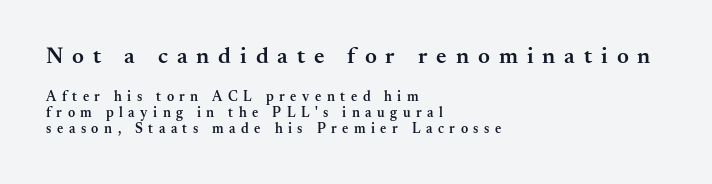
Nope, not italic — everything's standing straight. Vertically, the passage feels compressed, each row crowding the next. Every letter is mildly thick-stroked: semibold rather than bold. The emphasis by scale lands on block number one, above. Nobody drew a line under any word here. The paragraph shown leans on its left margin.
